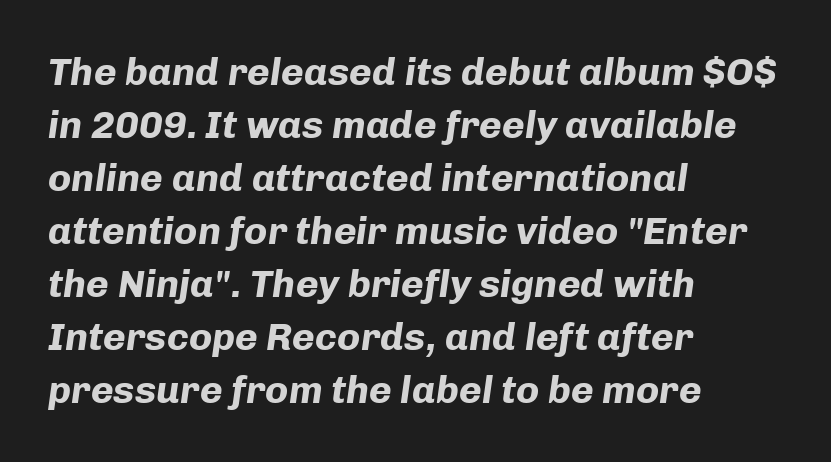
{"italic": "yes", "lean": "right", "slant_degrees": 8, "bold": "yes", "weight": "bold", "width": "normal", "stroke_contrast": "low", "x_height": "medium", "monospaced": "no", "underline": "no", "align": "left", "line_spacing": "normal", "line_spacing_ratio": 1.36, "letter_spacing": "normal", "letter_spacing_em": 0.0, "glyph_px": 39}
